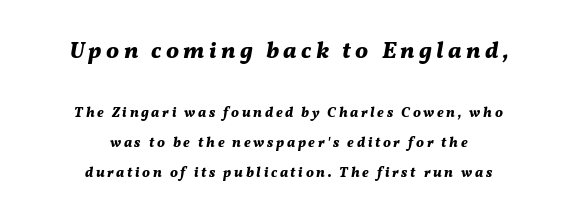
Q: Is the text bold? A: Yes.
Q: Is the text italic (slanted)? A: Yes, it leans right by about 11 degrees.
Q: Is the text underlined? A: No.
Q: How is the paragraph aligned? A: Centered.
Q: Is the spacing between lines tight, normal or loose? A: Loose.
Q: Which block of text is set in a larger size, the first (top) or the second (bottom)? A: The first (top) one.
